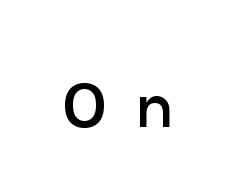
Unbolded letterforms with no extra heft. The space beneath each line is pristine and unruled. Do the characters align in a grid? No, the font is proportional. Characters remain perfectly vertical along every line. A typesetter would call this heavily tracked-out type. The typeface chosen for these lines omits serifs.
